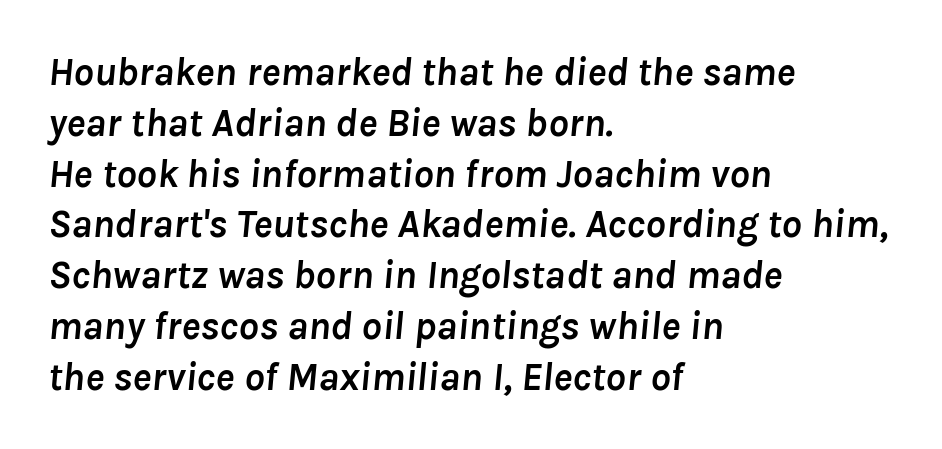
The typesetting leans heavy: a genuine bold. All the whitespace from short lines collects on the right. Compared with typical body copy, the letter spacing here is the same. The strip under each line holds only bare page.
